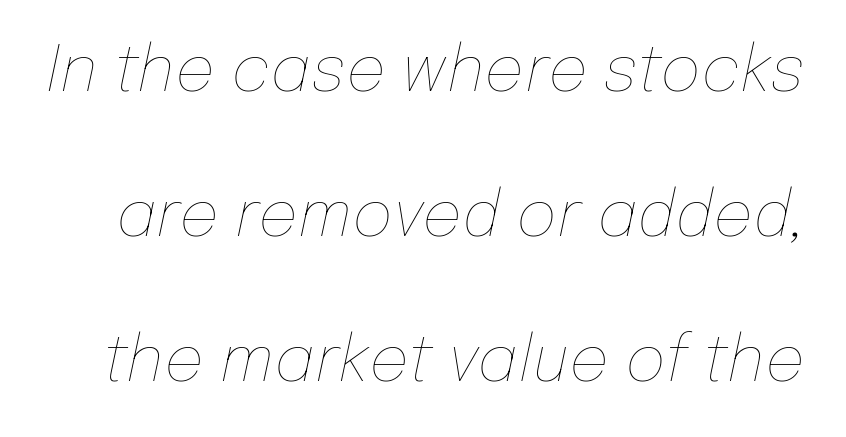
{"italic": "yes", "lean": "right", "slant_degrees": 12, "bold": "no", "weight": "thin", "width": "normal", "stroke_contrast": "low", "x_height": "medium", "monospaced": "no", "underline": "no", "line_spacing": "loose", "line_spacing_ratio": 2.3, "letter_spacing": "normal", "letter_spacing_em": 0.0, "glyph_px": 63}
